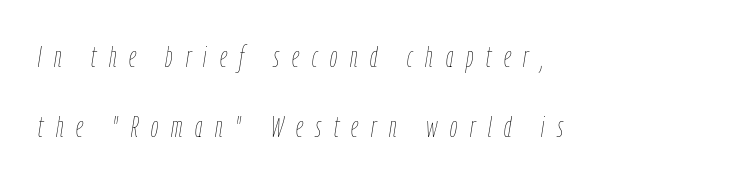
The image shows 29 px thin, condensed type, italic (leaning right); set left-aligned, loose line spacing (2.41x), unusually wide letter spacing (+0.44 em), not underlined; low stroke contrast and a medium x-height.
